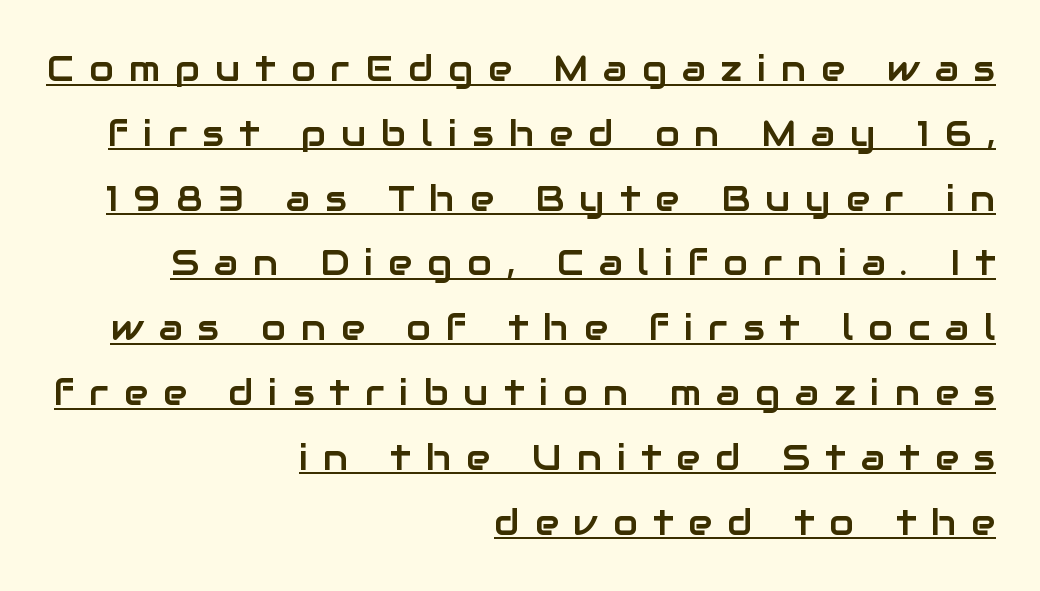
{"serif": "no", "italic": "no", "width": "normal", "stroke_contrast": "low", "x_height": "medium", "monospaced": "no", "underline": "yes", "align": "right", "line_spacing_ratio": 1.8, "letter_spacing": "wide", "letter_spacing_em": 0.42, "glyph_px": 36}
